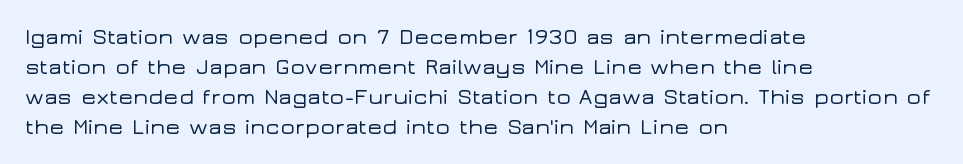
Decoration check: the copy has no underline. A roman cut, with each character standing at attention. The line-height multiplier appears to be the usual default. In CSS terms this would be text-align: left. Words appear dense and cohesive because spacing is normal.
